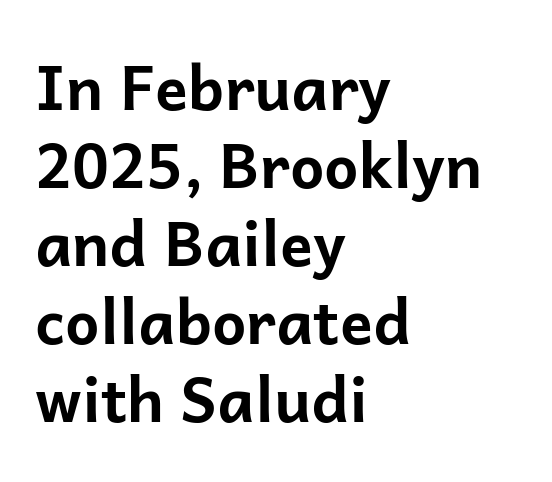
Successive baselines arrive at the customary interval. This sample is left-justified, so line endings fall wherever the words run out. Italic: no, the glyphs are upright roman. Check under the words: just untouched page. Students, note that the glyphs here touch the page at normal intervals.
